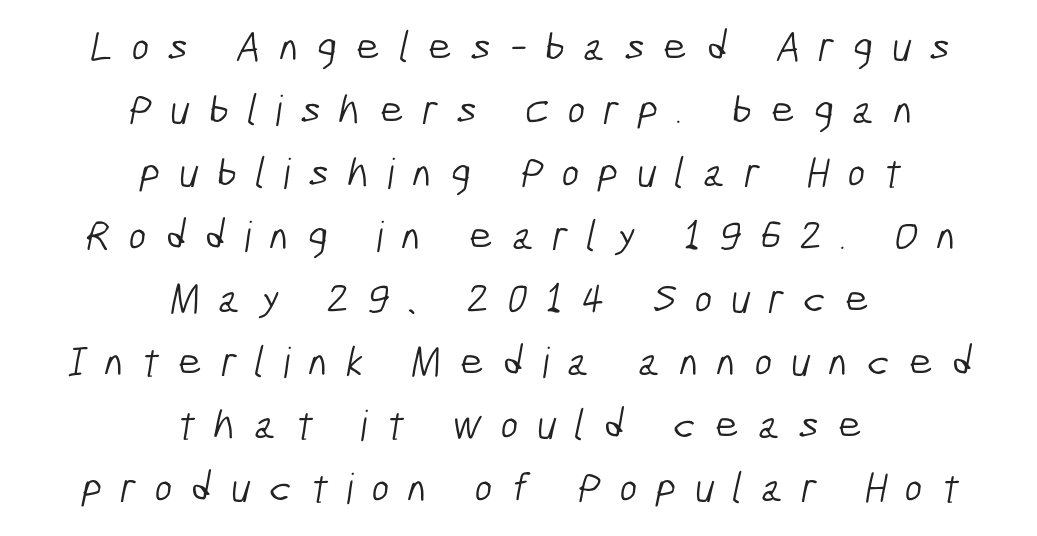
Bold? No — there's no thickening of the strokes. Varying glyph widths throughout — classic text-font behaviour. Letters rest on an invisible, unmarked baseline. Glyph-to-glyph distance is far greater than everyday printed text. Students, observe: this is what conventionally led text looks like. Letterform terminals end flat and unadorned throughout the passage.
